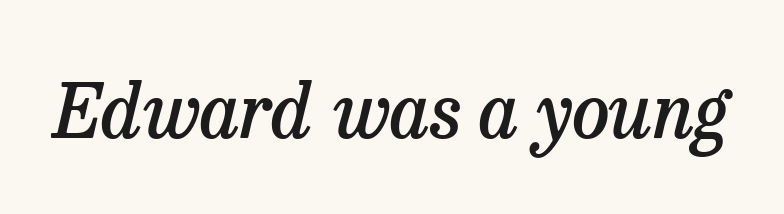
Honestly, there is no underline to notice here at all. As a designer I'd log this as weight 600, semibold. Character widths vary here, with narrow letters taking less room than wide ones. Is the letter spacing exaggerated? No — it looks like the ordinary default. The rendering shows small feet on the letterforms — a serif design.
